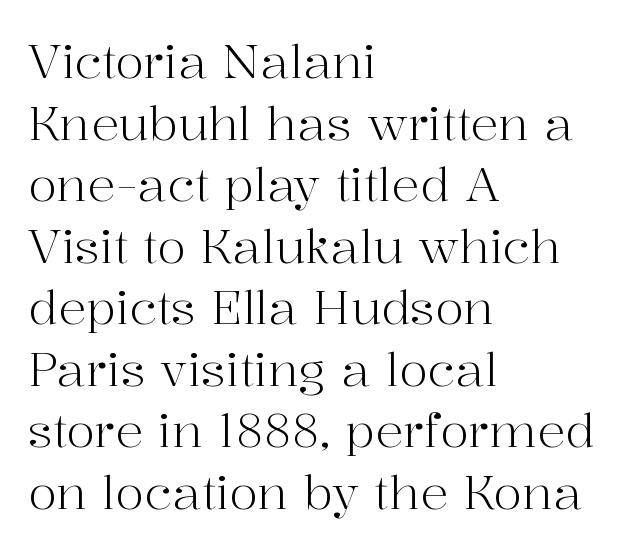
Q: Is the text bold? A: No.
Q: Is the text italic (slanted)? A: No, it is upright.
Q: Is the typeface a serif or a sans-serif typeface? A: Serif.
Q: Is the text underlined? A: No.
Q: How is the paragraph aligned? A: Left-aligned.
Q: Is the spacing between letters normal or unusually wide? A: Normal.
Q: Is the spacing between lines tight, normal or loose? A: Normal.
Q: Width (condensed, normal, or wide)? A: Normal.
Q: Stroke contrast? A: High.
Q: x-height? A: Medium.
Q: Monospaced? A: No.
